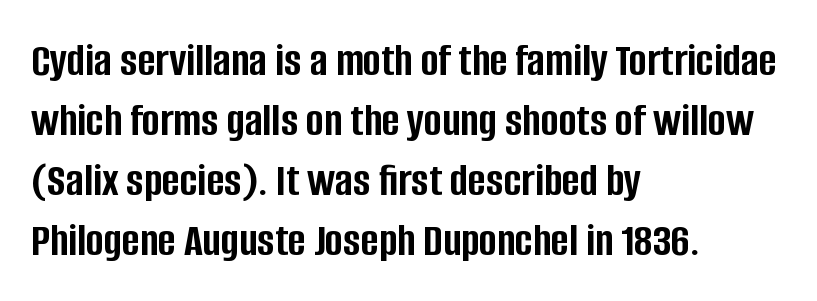
Casual observation: everything's shoved over to the left. Look at the tracking — it's just the regular setting, nothing added. Only glyphs here, with clear space below each row. Proportional: the letters do not fall into vertical columns. Typographically, this falls in the sans-serif category. Ascenders rise straight up at ninety degrees.
